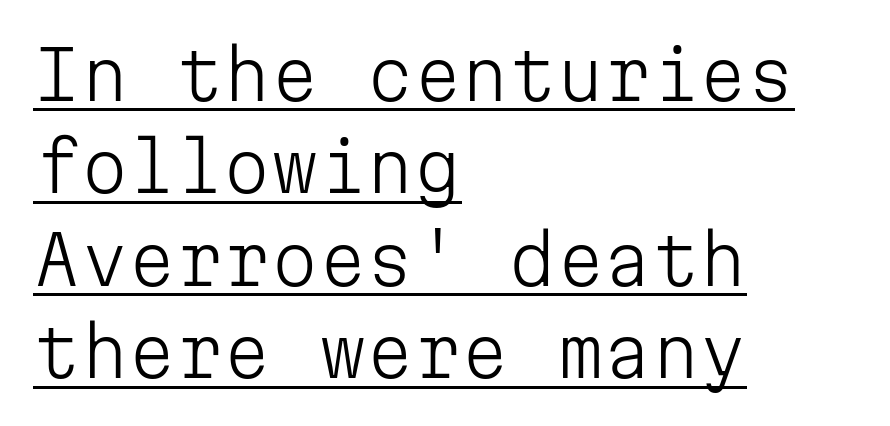
The image shows 68 px light sans-serif type, upright, monospaced; set left-aligned, normal line spacing (1.36x), normal letter spacing, underlined; low stroke contrast and a medium x-height.
